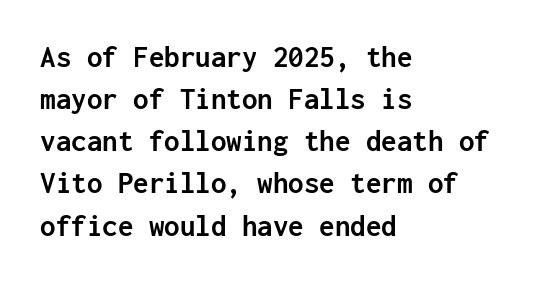
{"serif": "no", "italic": "no", "bold": "yes", "weight": "semibold", "width": "normal", "stroke_contrast": "low", "x_height": "medium", "monospaced": "yes", "underline": "no", "align": "left", "line_spacing": "normal", "line_spacing_ratio": 1.36, "letter_spacing": "normal", "letter_spacing_em": 0.0, "glyph_px": 31}
